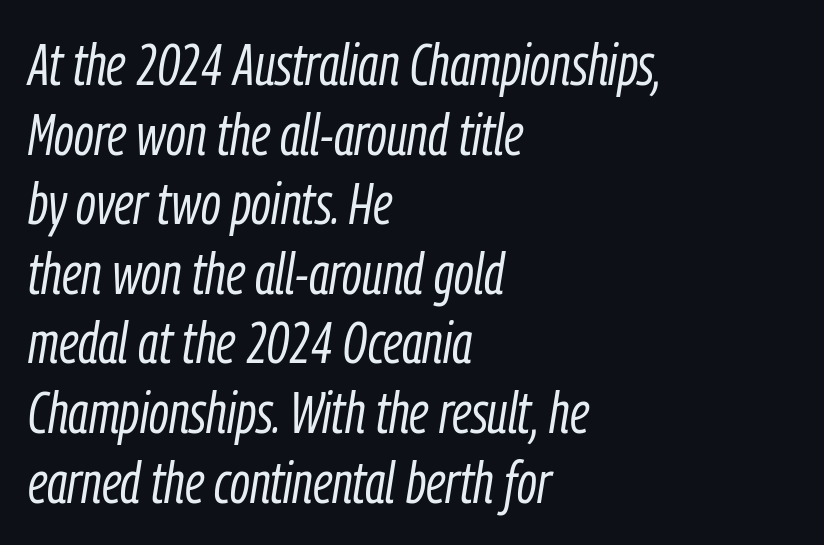
{"italic": "yes", "lean": "right", "slant_degrees": 9, "bold": "no", "weight": "light", "width": "condensed", "stroke_contrast": "low", "x_height": "medium", "monospaced": "no", "underline": "no", "align": "left", "line_spacing_ratio": 1.2, "letter_spacing": "normal", "letter_spacing_em": 0.0, "glyph_px": 58}
